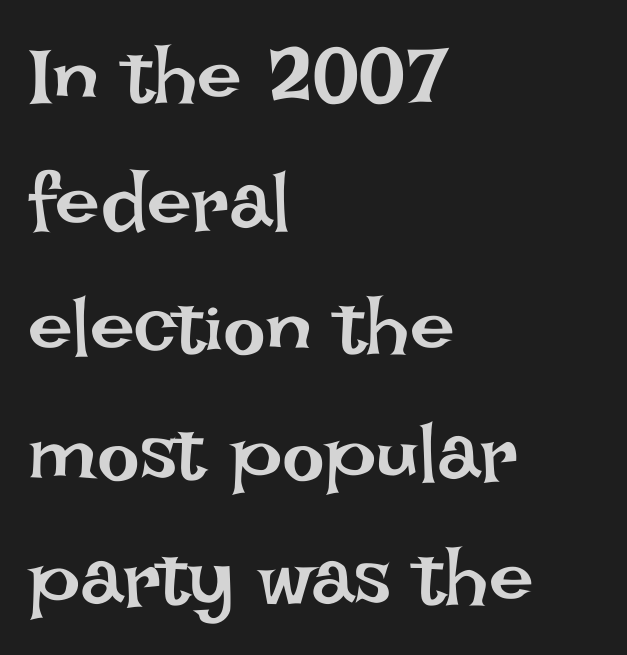
The image shows 80 px regular-weight type, upright; set left-aligned, normal line spacing (1.57x), normal letter spacing, not underlined; low stroke contrast and a large x-height.
